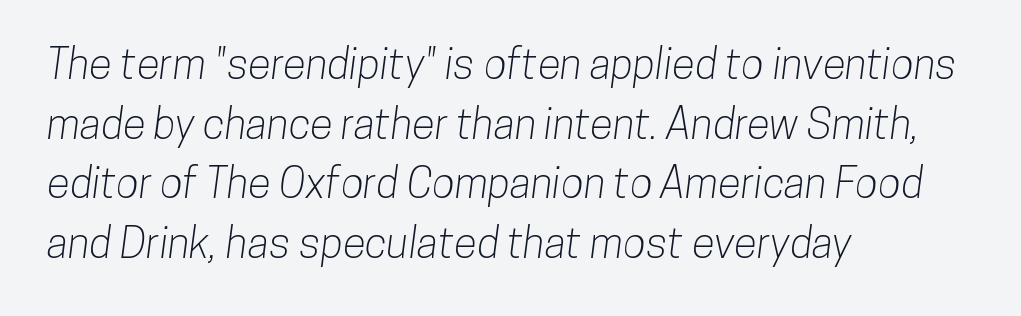
Q: Is the typeface a serif or a sans-serif typeface? A: Sans-serif.
Q: Is the text underlined? A: No.
Q: How is the paragraph aligned? A: Left-aligned.
Q: Is the spacing between letters normal or unusually wide? A: Normal.
Q: Is the spacing between lines tight, normal or loose? A: Normal.
Q: Width (condensed, normal, or wide)? A: Condensed.
Q: Stroke contrast? A: Low.
Q: x-height? A: Medium.
Q: Monospaced? A: No.
